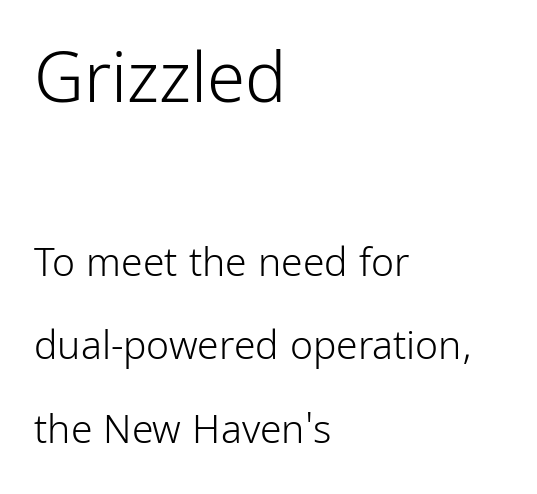
{"serif": "no", "italic": "no", "bold": "no", "weight": "light", "width": "condensed", "stroke_contrast": "low", "x_height": "medium", "monospaced": "no", "underline": "no", "align": "left", "line_spacing": "loose", "line_spacing_ratio": 2.15, "letter_spacing": "normal", "letter_spacing_em": 0.0, "larger_block": "first", "size_ratio": 1.77, "glyph_px": 69}
